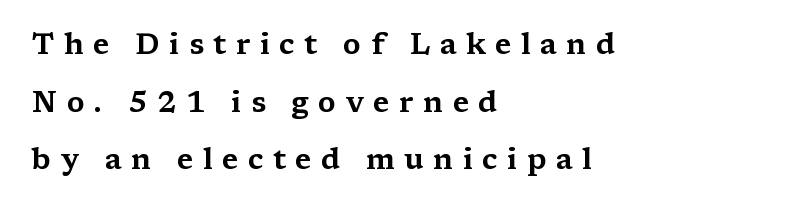
Q: Is the text italic (slanted)? A: No, it is upright.
Q: Is the typeface a serif or a sans-serif typeface? A: Serif.
Q: Is the text underlined? A: No.
Q: How is the paragraph aligned? A: Left-aligned.
Q: Is the spacing between letters normal or unusually wide? A: Unusually wide.
Q: Is the spacing between lines tight, normal or loose? A: Loose.
Q: Width (condensed, normal, or wide)? A: Wide.
Q: Stroke contrast? A: Medium.
Q: x-height? A: Medium.
Q: Monospaced? A: No.
